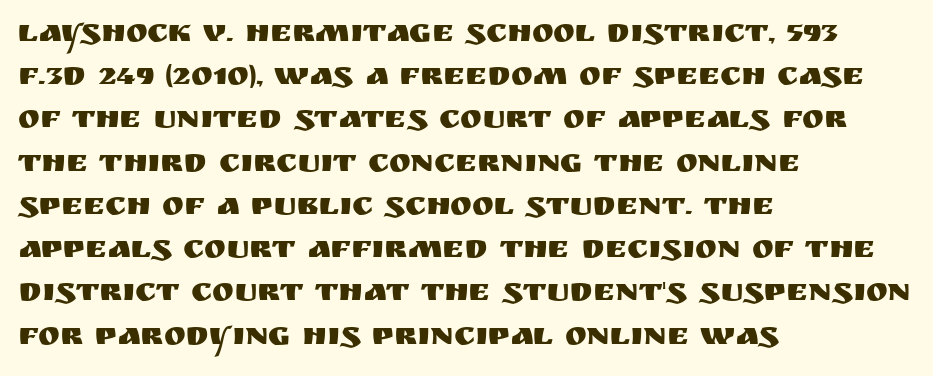
No feet cap the strokes, marking this as sans-serif type. Just letters on the line, the space beneath them empty. The lettering stays uniformly vertical, giving the passage a roman look. The paragraph has a hard left edge and a soft right edge. The line texture is even and compact thanks to regular tracking.
